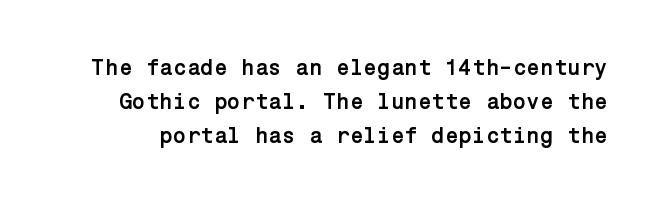
The image shows 22 px bold type, upright; set normal line spacing (1.55x), normal letter spacing, not underlined.
